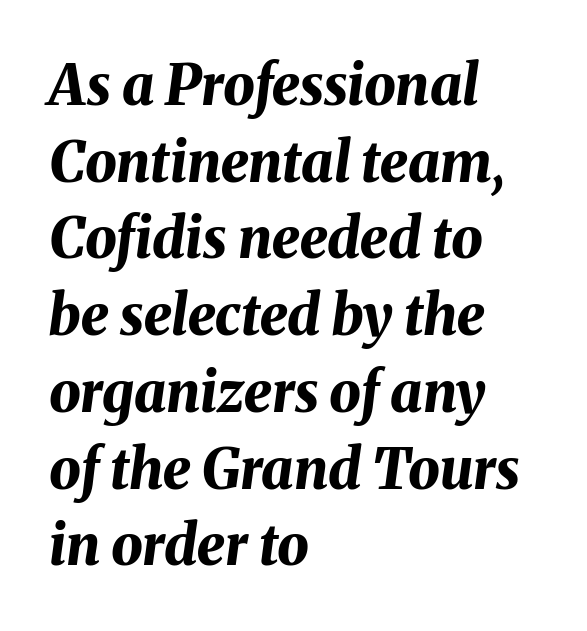
{"italic": "yes", "lean": "right", "slant_degrees": 8, "bold": "yes", "weight": "bold", "width": "normal", "stroke_contrast": "medium", "x_height": "medium", "monospaced": "no", "underline": "no", "align": "left", "line_spacing": "normal", "line_spacing_ratio": 1.37, "letter_spacing": "normal", "letter_spacing_em": 0.0, "glyph_px": 56}
